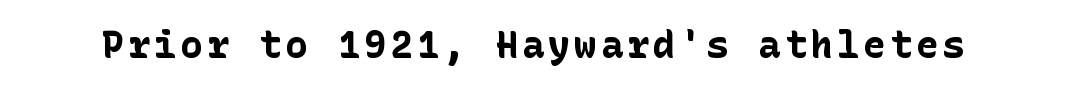
Q: Is the text bold? A: Yes.
Q: Is the text italic (slanted)? A: No, it is upright.
Q: Is the typeface a serif or a sans-serif typeface? A: Sans-serif.
Q: Is the text underlined? A: No.
Q: Width (condensed, normal, or wide)? A: Normal.
Q: Stroke contrast? A: Low.
Q: x-height? A: Medium.
